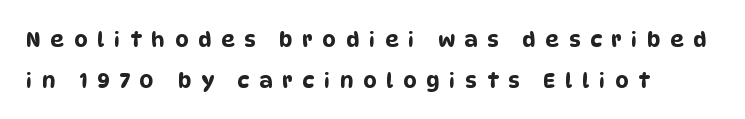
The image shows 21 px text type; set left-aligned, loose line spacing (1.95x), unusually wide letter spacing (+0.47 em), not underlined.
